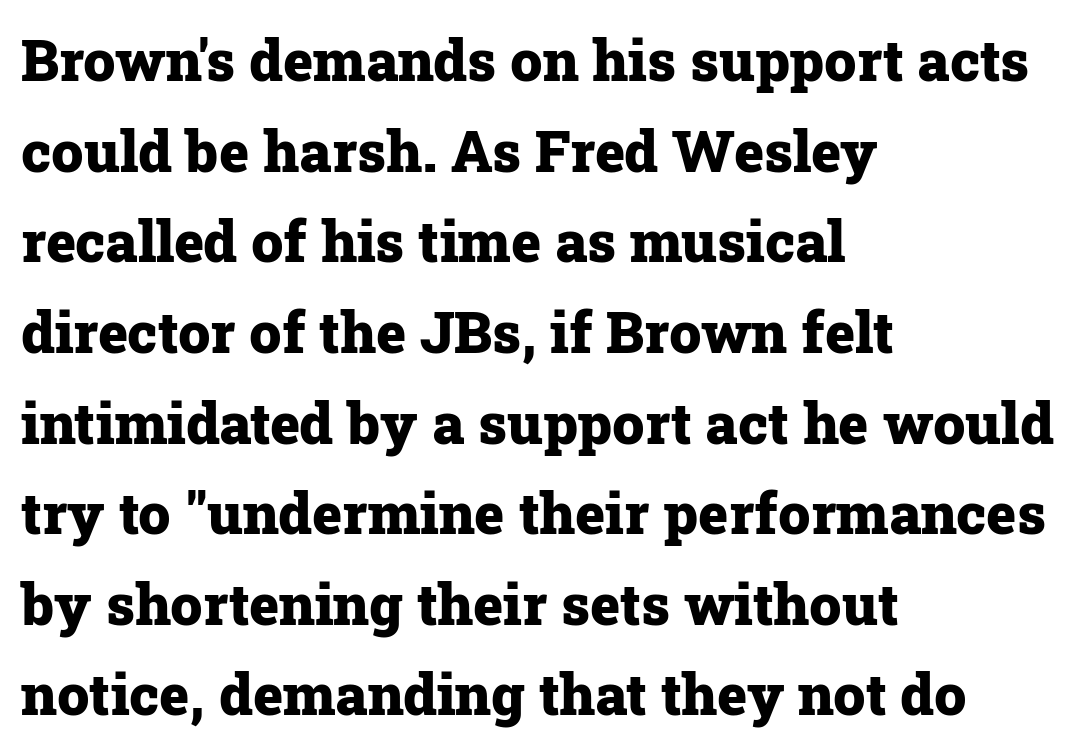
{"serif": "yes", "italic": "no", "bold": "yes", "weight": "heavy", "width": "normal", "stroke_contrast": "low", "x_height": "medium", "monospaced": "no", "underline": "no", "align": "left", "line_spacing": "normal", "line_spacing_ratio": 1.59, "letter_spacing": "normal", "letter_spacing_em": 0.0, "glyph_px": 57}
